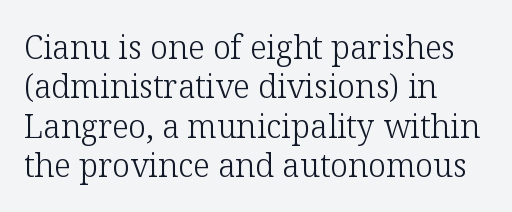
The image shows 32 px light serif type, upright; set left-aligned, line spacing 1.23x, normal letter spacing, not underlined; low stroke contrast and a medium x-height.
